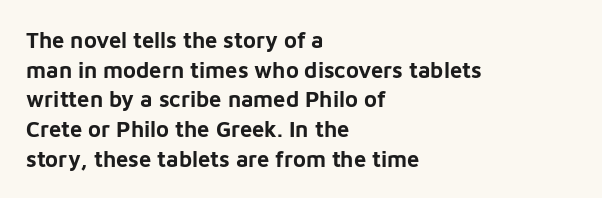
The image shows 22 px bold type, upright; set left-aligned, normal line spacing (1.35x), normal letter spacing, not underlined.
